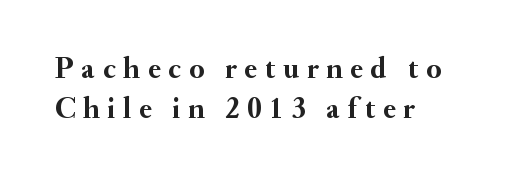
Character widths vary here, with narrow letters taking less room than wide ones. This rendering widens character spacing well past its baseline value. The face used here is seriffed, in the tradition of book romans. This is the regular roman posture of the typeface. Typographic density is high because the face is bold. Does the leading feel generous? No, just average.
